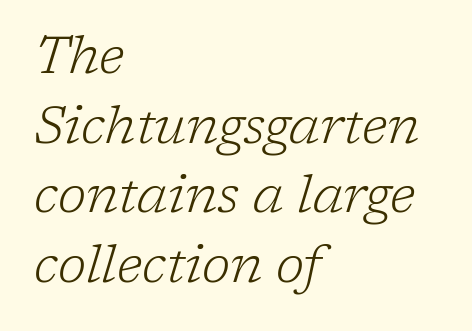
Clear beneath every line of the passage. One glance says typical: line gaps are just what's usual. Note the varied advance widths — an 'i' is clearly narrower than an 'm'. Tracking here is standard; glyphs follow each other at the usual distance. The lines in this sample share a left origin and differ only in where they stop.
